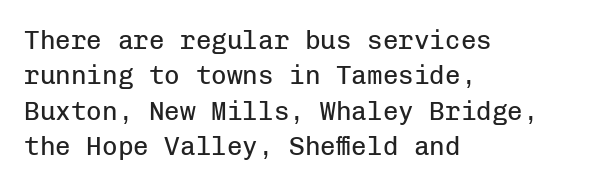
Vertically, the passage feels balanced, rows spaced as you'd expect. No italicization has been applied; the sample stays upright. A bare baseline throughout the passage. Think standard paragraph weight, or any step lighter than that.
